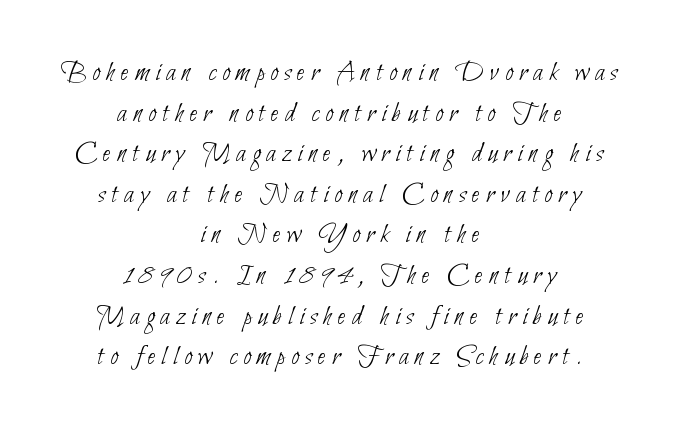
Q: Is the text bold? A: No.
Q: Is the typeface a serif or a sans-serif typeface? A: Sans-serif.
Q: Is the text underlined? A: No.
Q: How is the paragraph aligned? A: Centered.
Q: Is the spacing between letters normal or unusually wide? A: Unusually wide.
Q: Is the spacing between lines tight, normal or loose? A: Normal.
Q: Width (condensed, normal, or wide)? A: Condensed.
Q: Stroke contrast? A: Low.
Q: x-height? A: Small.
Q: Monospaced? A: No.
